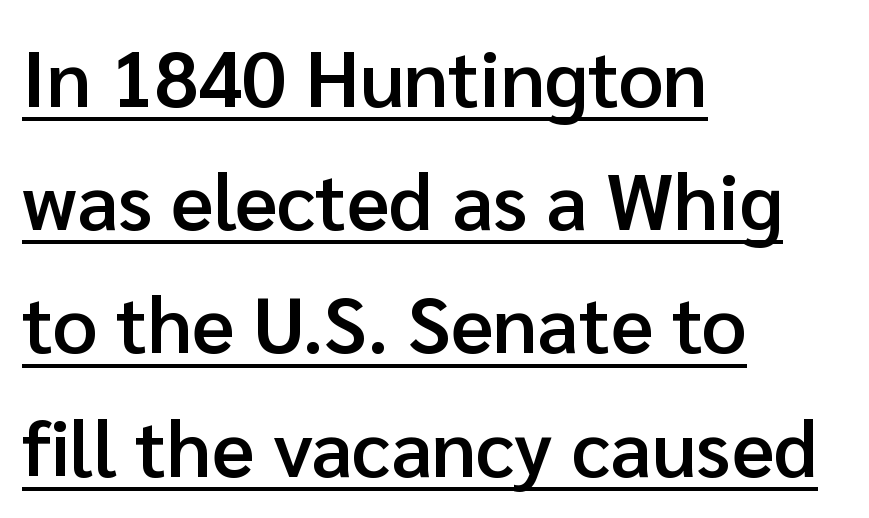
{"serif": "no", "italic": "no", "bold": "semi", "weight": "semibold", "width": "normal", "stroke_contrast": "low", "x_height": "medium", "monospaced": "no", "underline": "yes", "align": "left", "line_spacing": "normal", "line_spacing_ratio": 1.56, "letter_spacing": "normal", "letter_spacing_em": 0.0, "glyph_px": 79}
